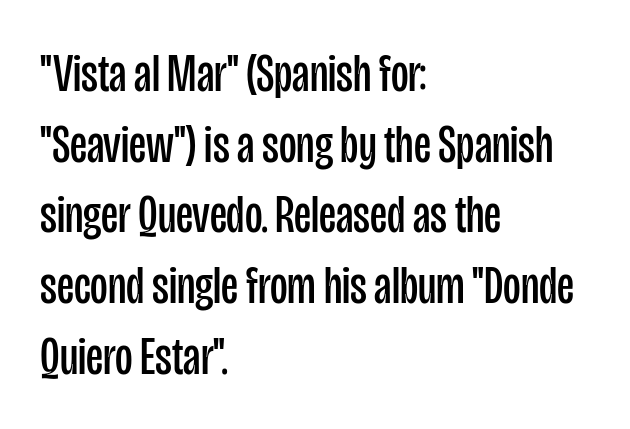
The image shows 54 px regular-weight, condensed sans-serif type, upright; set left-aligned, normal line spacing (1.31x), normal letter spacing, not underlined; low stroke contrast and a large x-height.
